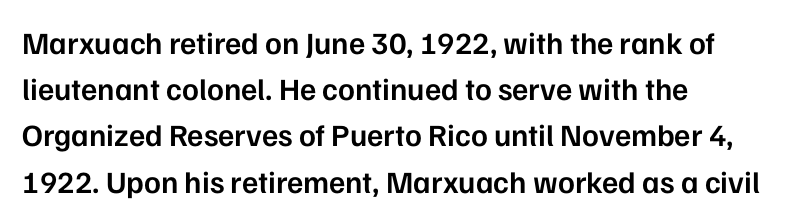
Q: Is the text bold? A: Semi-bold.
Q: Is the text italic (slanted)? A: No, it is upright.
Q: Is the typeface a serif or a sans-serif typeface? A: Sans-serif.
Q: Is the text underlined? A: No.
Q: How is the paragraph aligned? A: Left-aligned.
Q: Is the spacing between letters normal or unusually wide? A: Normal.
Q: Is the spacing between lines tight, normal or loose? A: Normal.
Q: Width (condensed, normal, or wide)? A: Normal.
Q: Stroke contrast? A: Low.
Q: x-height? A: Medium.
Q: Monospaced? A: No.
